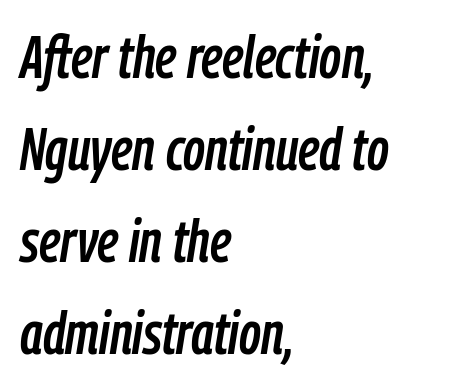
The face used here is proportionally spaced, like ordinary book or web type. Beneath every word, the page is bare. The rendering applies a slant to the glyphs. Evenly set lines give the paragraph a standard silhouette. Visually the block forms a straight wall on the left and a jagged coastline on the right. Honestly, the letter spacing is just normal — you wouldn't notice it.
